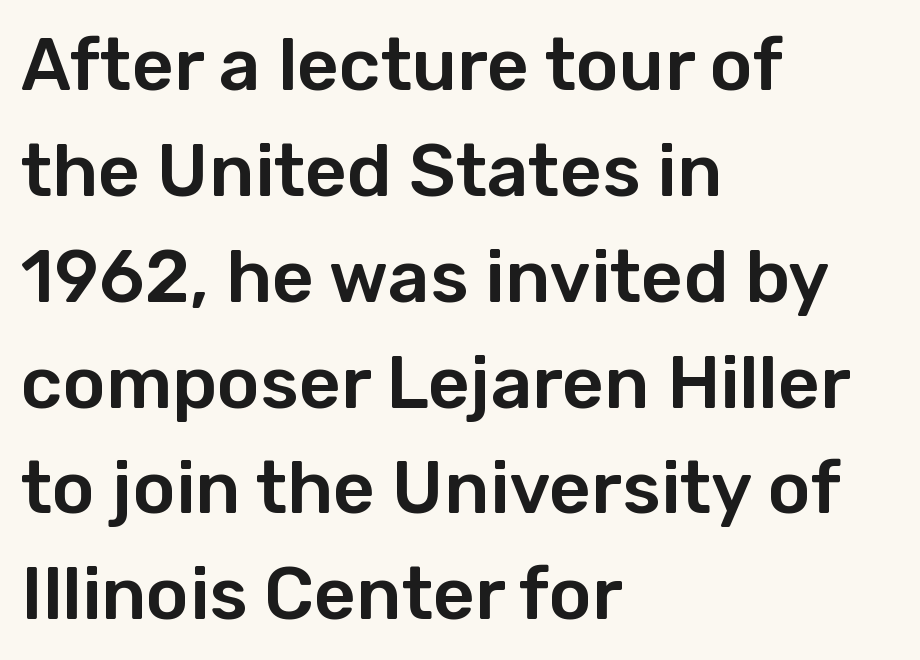
No word sits above an underline. Nobody touched the tracking dial on this one. Is the block centered? No — it sits flush against the left margin. Serifs: no, the terminals of the letterforms are clean. The letters advance in unequal steps, a hallmark of proportional type. If you drew a line through each stem, it would be perfectly vertical.
